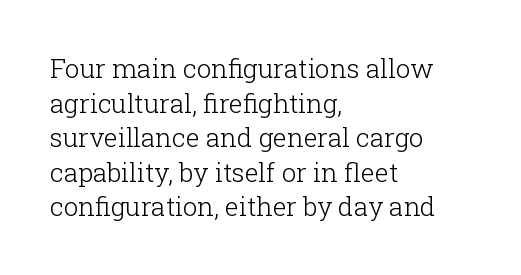
No chunkiness to these letters — they're not bold. A classic flush-left, rag-right setting is used for this passage. One glance says typical: line gaps are just what's usual. The letters sit at their default tracking, neither squeezed nor spread.
